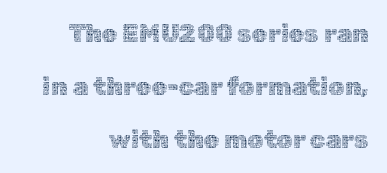
{"italic": "no", "bold": "no", "underline": "no", "line_spacing": "loose", "line_spacing_ratio": 2.12, "letter_spacing": "normal", "letter_spacing_em": 0.0, "glyph_px": 25}
